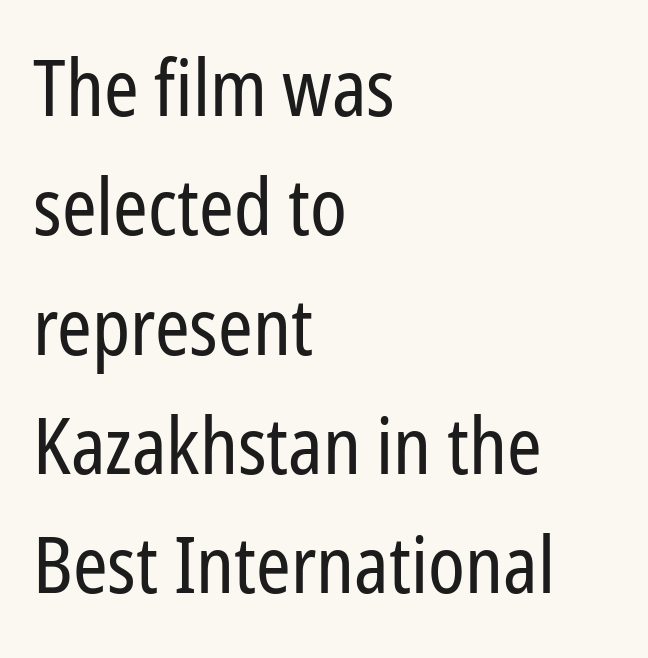
The gaps between neighbouring characters are ordinary and unremarkable. No italicization has been applied; the sample stays upright. The font is comparable to plain body text, perhaps lighter. The letters advance in unequal steps, a hallmark of proportional type. Reading down the column, the eye jumps a familiar distance to each next line. These lines are set flush left with a ragged right edge.
